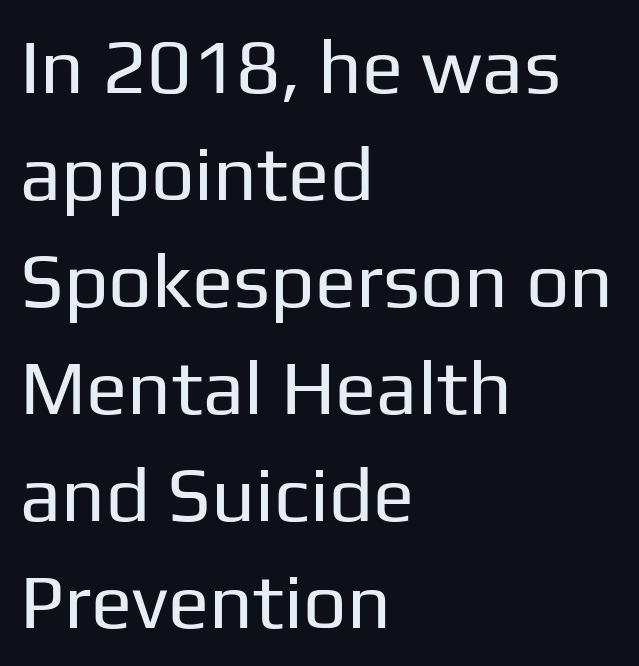
{"serif": "no", "italic": "no", "bold": "no", "weight": "regular", "width": "normal", "stroke_contrast": "low", "x_height": "medium", "monospaced": "no", "underline": "no", "align": "left", "line_spacing": "normal", "line_spacing_ratio": 1.39, "letter_spacing": "normal", "letter_spacing_em": 0.0, "glyph_px": 77}
